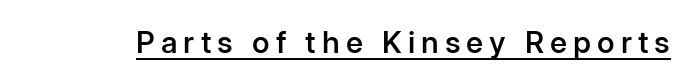
{"serif": "no", "italic": "no", "bold": "semi", "weight": "semibold", "width": "normal", "stroke_contrast": "low", "x_height": "medium", "monospaced": "no", "underline": "yes", "letter_spacing": "wide", "letter_spacing_em": 0.2, "glyph_px": 30}
